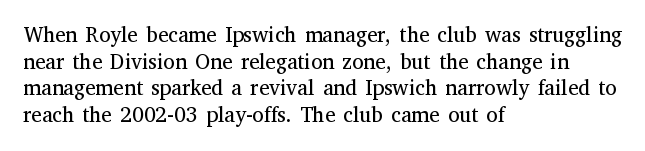
The image shows 21 px text type, upright; set left-aligned, normal line spacing (1.27x), normal letter spacing, not underlined.
